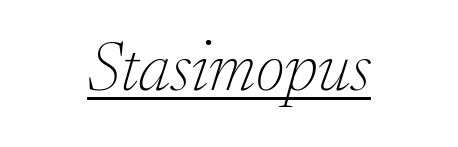
The cut favours lightness, reaching ordinary text weight at its darkest. The passage shown is typed in a proportional face where columns would drift. Compared with ordinary roman type, these characters are visibly tilted. You can see a thin bar hugging the bottom of the glyphs. The text was rendered using a seriffed face with decorative stroke endings. This sample is center-justified, so both line endings float freely.
